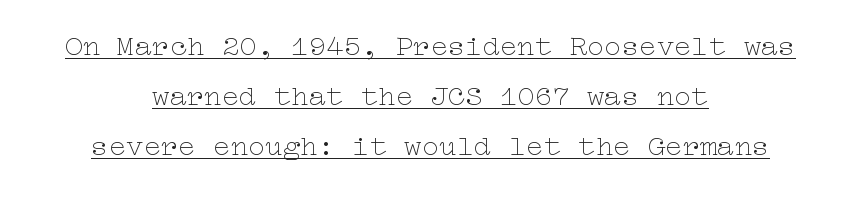
{"italic": "no", "bold": "no", "weight": "thin", "width": "wide", "stroke_contrast": "low", "x_height": "medium", "underline": "yes", "align": "center", "line_spacing_ratio": 1.72, "letter_spacing": "normal", "letter_spacing_em": 0.0, "glyph_px": 29}
